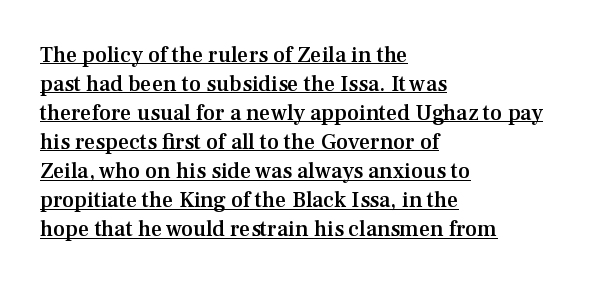
A typesetter would call this zero additional tracking. Notice the strokes are somewhat thickened but not fully heavy: this is a semibold. These characters rest on top of a visible drawn line. The axis of the letterforms is exactly vertical.
